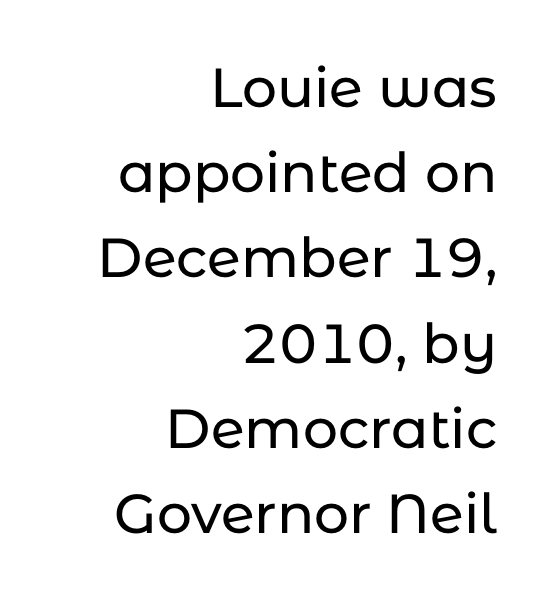
Which margin do the lines hug? The right one — the left edge is uneven. This is roman type, the default non-slanted kind. The strip under each line holds only bare page. Think of a printed novel: that variable character pitch is what you see here. In terms of letterspacing, this is plain default setting. Whoever set this chose a conventional vertical rhythm.
